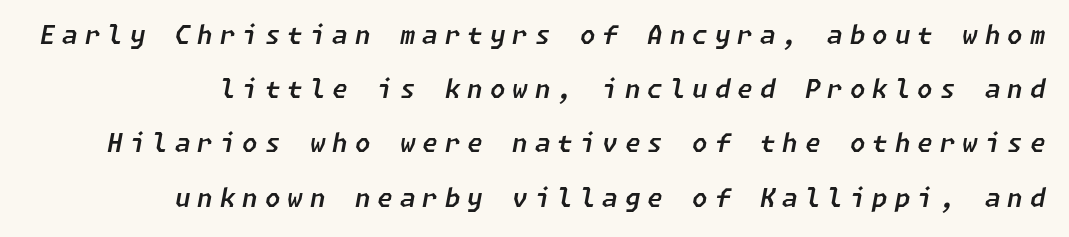
Q: Is the text italic (slanted)? A: Yes, it leans right by about 11 degrees.
Q: Is the text underlined? A: No.
Q: Is the spacing between letters normal or unusually wide? A: Unusually wide.
Q: Is the spacing between lines tight, normal or loose? A: Loose.
